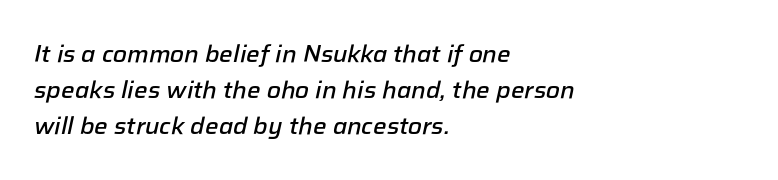
{"italic": "yes", "lean": "right", "slant_degrees": 12, "bold": "semi", "underline": "no", "align": "left", "line_spacing": "normal", "line_spacing_ratio": 1.51, "letter_spacing": "normal", "letter_spacing_em": 0.0, "glyph_px": 24}
